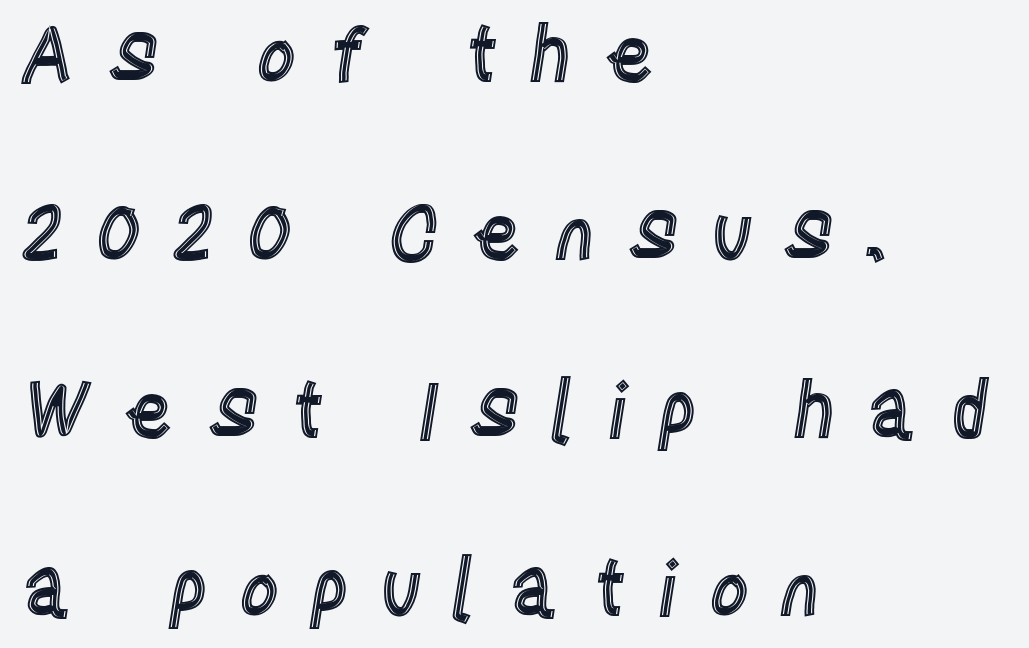
The image shows 77 px condensed type; set left-aligned, loose line spacing (2.31x), unusually wide letter spacing (+0.4 em), not underlined; a large x-height.
